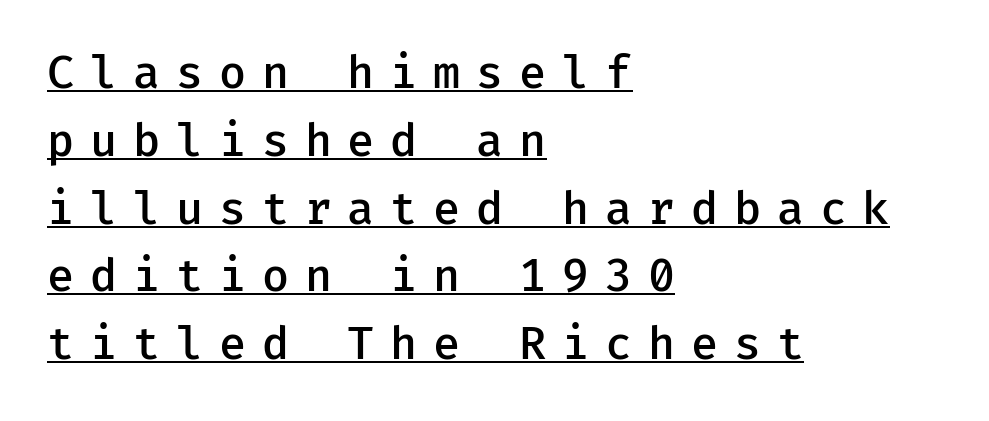
Each new line begins a customary step beneath the previous one. Does the type have serifs? No, each stem ends abruptly. The lettering holds an erect, upright posture throughout. Is the type bold? Partly — it's a semibold, heavier than regular but not fully bold. In designer terms, the underline attribute is active on this setting.
